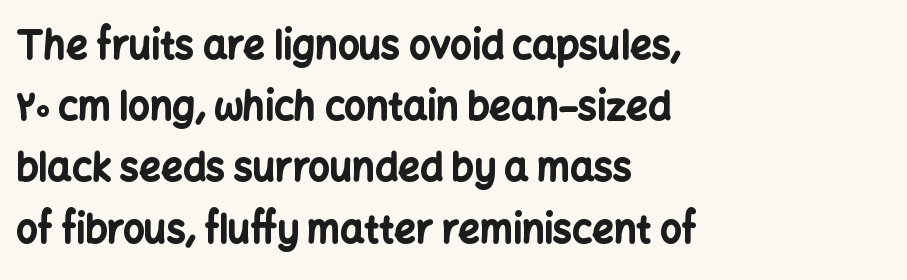
Honestly, the letter spacing is just normal — you wouldn't notice it. Observe the absence of serifs on each vertical stroke in this sample. Is the block centered? No — it sits flush against the left margin. Bold? Absolutely — the strokes are thick and heavy. Has an underline been added? It has not.
